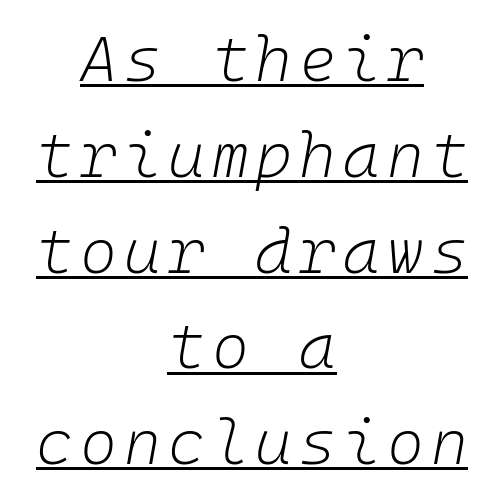
Horizontally, the lines are justified to the midpoint only. Summary of vertical rhythm: regular, with standard interline spacing. Summary of weight: not heavy and not bold. Has an underline been added? It has. The face used here has a pronounced slope to its letters.
